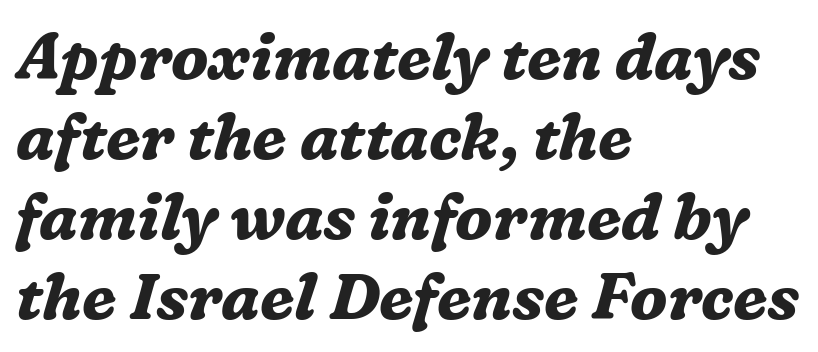
The image shows 64 px bold serif type, italic (leaning right); set left-aligned, normal line spacing (1.25x), normal letter spacing, not underlined; medium stroke contrast and a medium x-height.
